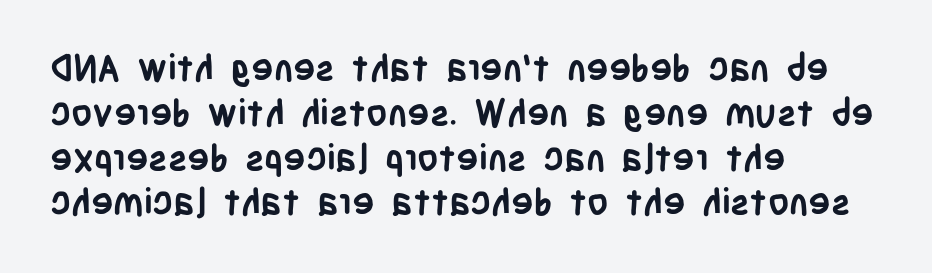
Q: Is the text bold? A: Yes.
Q: Is the text italic (slanted)? A: No, it is upright.
Q: Is the typeface a serif or a sans-serif typeface? A: Sans-serif.
Q: Is the text underlined? A: No.
Q: How is the paragraph aligned? A: Left-aligned.
Q: Is the spacing between letters normal or unusually wide? A: Normal.
Q: Width (condensed, normal, or wide)? A: Condensed.
Q: Stroke contrast? A: Low.
Q: x-height? A: Large.
Q: Monospaced? A: No.
